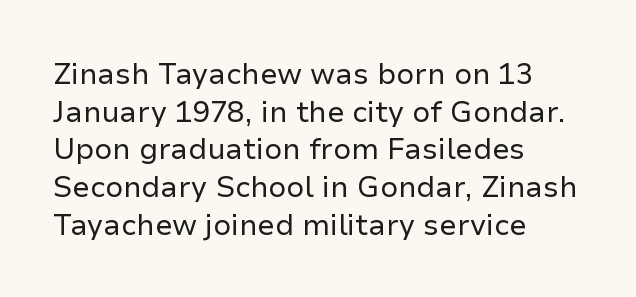
Q: Is the text bold? A: No.
Q: Is the text italic (slanted)? A: No, it is upright.
Q: Is the typeface a serif or a sans-serif typeface? A: Sans-serif.
Q: Is the text underlined? A: No.
Q: How is the paragraph aligned? A: Left-aligned.
Q: Is the spacing between letters normal or unusually wide? A: Normal.
Q: Is the spacing between lines tight, normal or loose? A: Normal.
Q: Width (condensed, normal, or wide)? A: Normal.
Q: Stroke contrast? A: Low.
Q: x-height? A: Medium.
Q: Monospaced? A: No.
